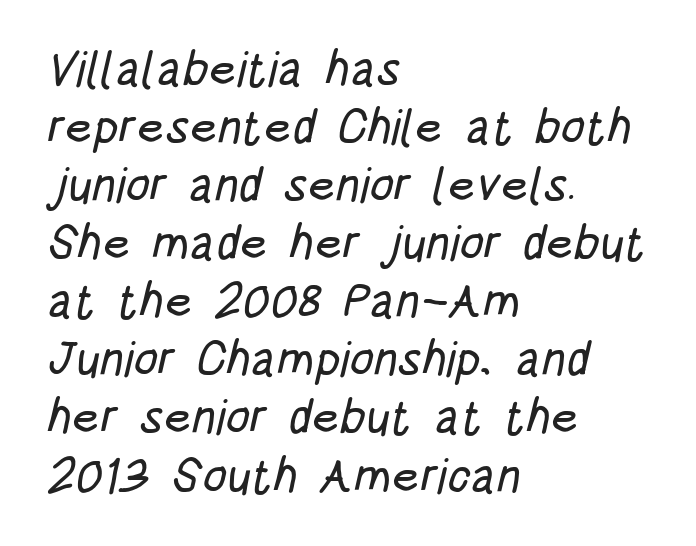
Q: Is the typeface a serif or a sans-serif typeface? A: Sans-serif.
Q: Is the text underlined? A: No.
Q: How is the paragraph aligned? A: Left-aligned.
Q: Is the spacing between letters normal or unusually wide? A: Normal.
Q: Width (condensed, normal, or wide)? A: Condensed.
Q: Stroke contrast? A: Low.
Q: x-height? A: Large.
Q: Monospaced? A: No.
